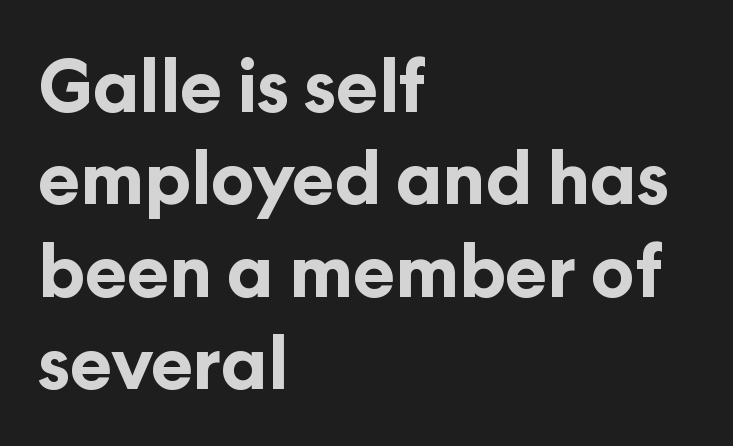
{"serif": "no", "italic": "no", "bold": "yes", "weight": "bold", "width": "normal", "stroke_contrast": "low", "x_height": "medium", "monospaced": "no", "underline": "no", "align": "left", "line_spacing": "normal", "line_spacing_ratio": 1.3, "letter_spacing": "normal", "letter_spacing_em": 0.0, "glyph_px": 71}
